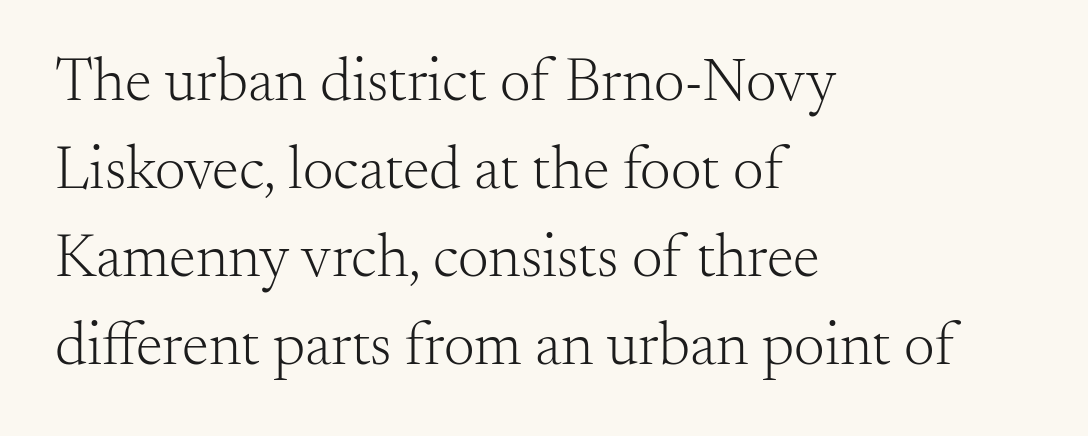
Q: Is the text bold? A: No.
Q: Is the text italic (slanted)? A: No, it is upright.
Q: Is the typeface a serif or a sans-serif typeface? A: Serif.
Q: Is the text underlined? A: No.
Q: How is the paragraph aligned? A: Left-aligned.
Q: Is the spacing between letters normal or unusually wide? A: Normal.
Q: Is the spacing between lines tight, normal or loose? A: Normal.
Q: Width (condensed, normal, or wide)? A: Normal.
Q: Stroke contrast? A: Medium.
Q: x-height? A: Small.
Q: Monospaced? A: No.
